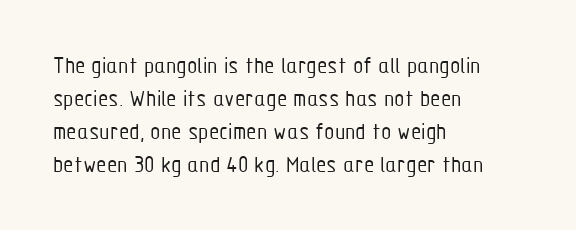
These lines stack with their left ends in a neat column. Letters rest on an invisible, unmarked baseline. The lines sit at an ordinary, default distance from one another. The type sits square on the baseline with zero lean. No letter is thick-stroked: the sample isn't bold. Default kerning and tracking; the words read as compact shapes.
